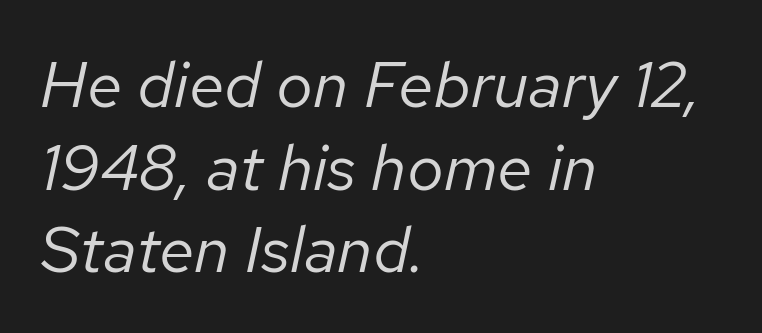
Q: Is the text bold? A: No.
Q: Is the text italic (slanted)? A: Yes, it leans right by about 12 degrees.
Q: Is the text underlined? A: No.
Q: How is the paragraph aligned? A: Left-aligned.
Q: Is the spacing between letters normal or unusually wide? A: Normal.
Q: Is the spacing between lines tight, normal or loose? A: Normal.
Q: Width (condensed, normal, or wide)? A: Normal.
Q: Stroke contrast? A: Low.
Q: x-height? A: Medium.
Q: Monospaced? A: No.
